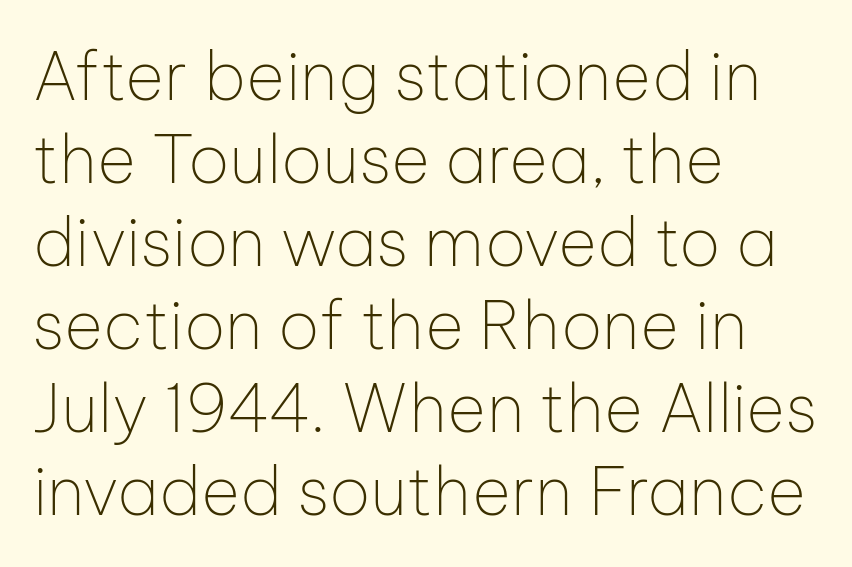
The image shows 67 px thin sans-serif type, upright; set left-aligned, line spacing 1.24x, normal letter spacing, not underlined; low stroke contrast and a medium x-height.
